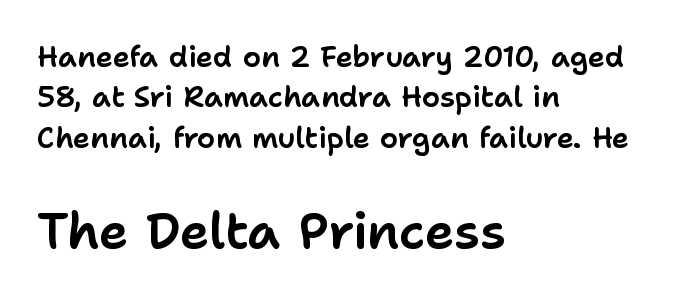
{"serif": "no", "italic": "no", "width": "normal", "stroke_contrast": "low", "x_height": "medium", "monospaced": "no", "underline": "no", "align": "left", "line_spacing": "normal", "line_spacing_ratio": 1.39, "letter_spacing": "normal", "letter_spacing_em": 0.0, "larger_block": "second", "size_ratio": 1.72, "glyph_px": 50}
